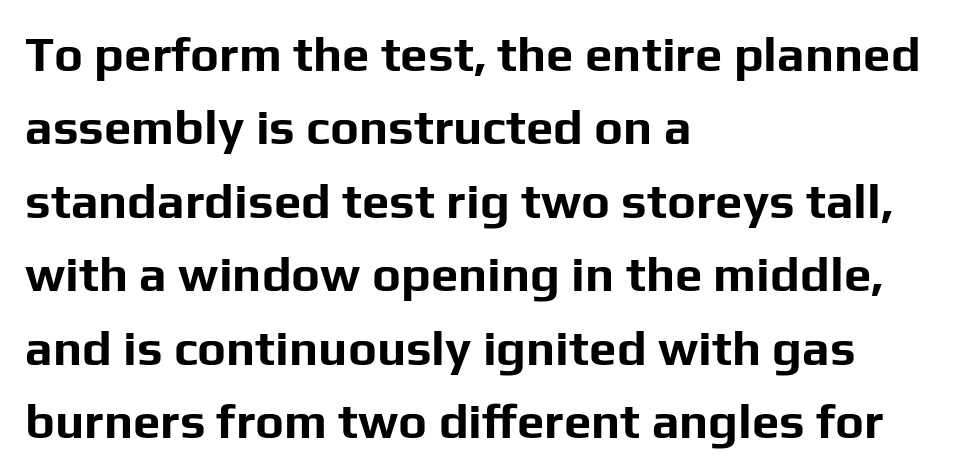
If you drew a line through each stem, it would be perfectly vertical. Thick stems and heavy bowls — unmistakably bold. The rendering shows plain stroke endings on the letterforms — a sans-serif design. If you drew a ruler down the left edge, every line would touch it. Proportional: the letters do not fall into vertical columns.
